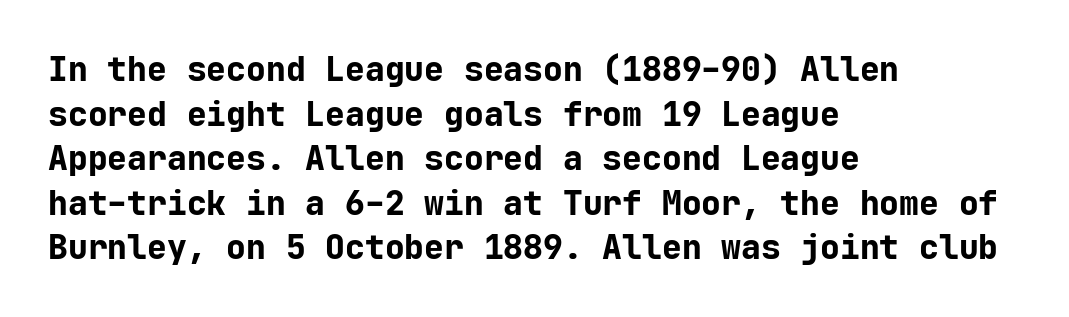
{"serif": "no", "italic": "no", "bold": "yes", "weight": "bold", "width": "normal", "stroke_contrast": "low", "x_height": "medium", "monospaced": "yes", "underline": "no", "align": "left", "line_spacing": "normal", "line_spacing_ratio": 1.35, "letter_spacing": "normal", "letter_spacing_em": 0.0, "glyph_px": 33}
